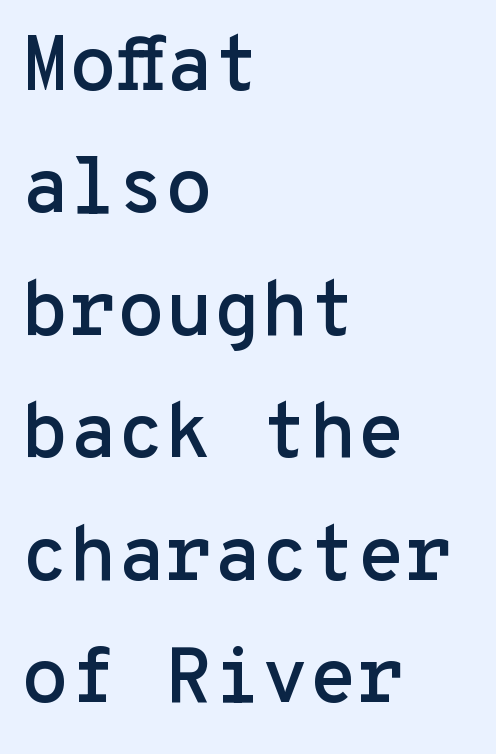
{"serif": "no", "italic": "no", "width": "normal", "stroke_contrast": "low", "x_height": "medium", "monospaced": "yes", "underline": "no", "align": "left", "line_spacing": "normal", "line_spacing_ratio": 1.57, "letter_spacing": "normal", "letter_spacing_em": 0.0, "glyph_px": 78}
